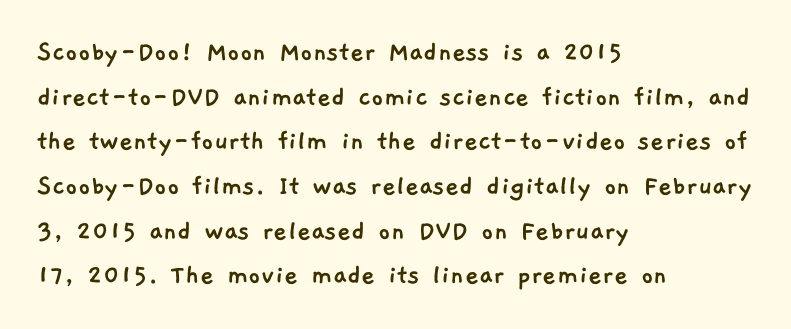
Q: Is the typeface a serif or a sans-serif typeface? A: Sans-serif.
Q: Is the text underlined? A: No.
Q: How is the paragraph aligned? A: Left-aligned.
Q: Is the spacing between letters normal or unusually wide? A: Normal.
Q: Is the spacing between lines tight, normal or loose? A: Normal.
Q: Width (condensed, normal, or wide)? A: Normal.
Q: Stroke contrast? A: Low.
Q: x-height? A: Medium.
Q: Monospaced? A: No.
